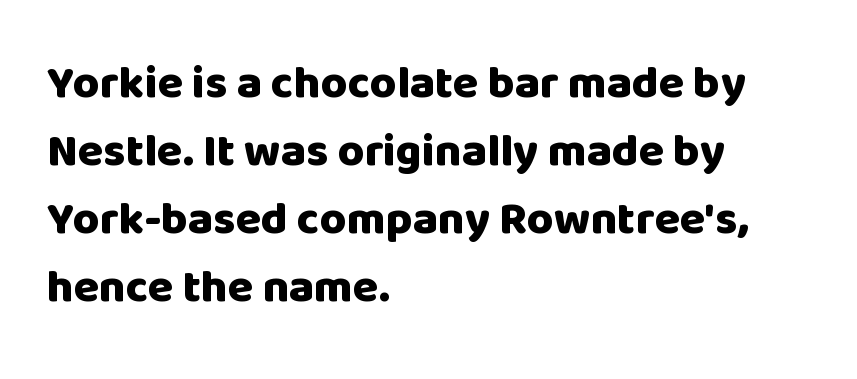
The image shows 46 px heavy sans-serif type, upright; set left-aligned, normal line spacing (1.48x), normal letter spacing, not underlined; low stroke contrast and a large x-height.
